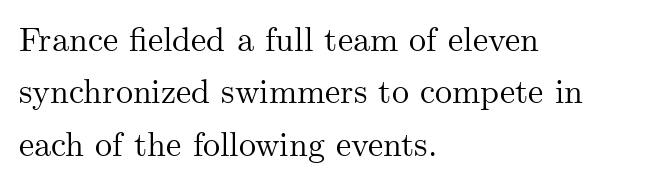
The image shows 34 px serif type, upright; set left-aligned, normal line spacing (1.54x), normal letter spacing, not underlined; medium stroke contrast and a small x-height.
